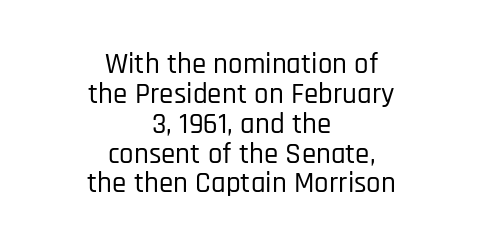
Q: Is the text italic (slanted)? A: No, it is upright.
Q: Is the typeface a serif or a sans-serif typeface? A: Sans-serif.
Q: Is the text underlined? A: No.
Q: How is the paragraph aligned? A: Centered.
Q: Is the spacing between letters normal or unusually wide? A: Normal.
Q: Is the spacing between lines tight, normal or loose? A: Tight.
Q: Width (condensed, normal, or wide)? A: Condensed.
Q: Stroke contrast? A: Low.
Q: x-height? A: Large.
Q: Monospaced? A: No.
